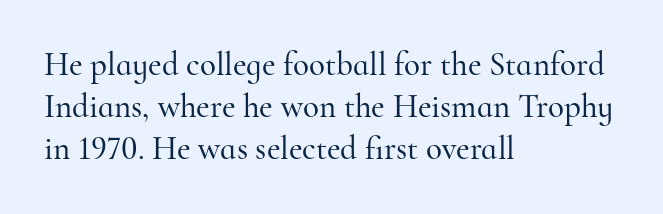
{"serif": "yes", "italic": "no", "width": "normal", "stroke_contrast": "high", "x_height": "small", "monospaced": "no", "underline": "no", "align": "left", "line_spacing": "normal", "line_spacing_ratio": 1.28, "letter_spacing": "normal", "letter_spacing_em": 0.0, "glyph_px": 33}
